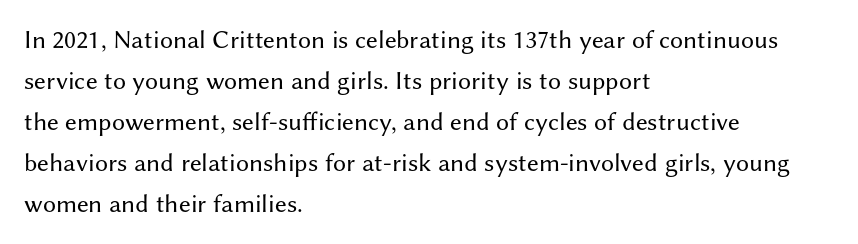
The image shows 26 px text type, upright; set left-aligned, normal line spacing (1.58x), normal letter spacing, not underlined.
